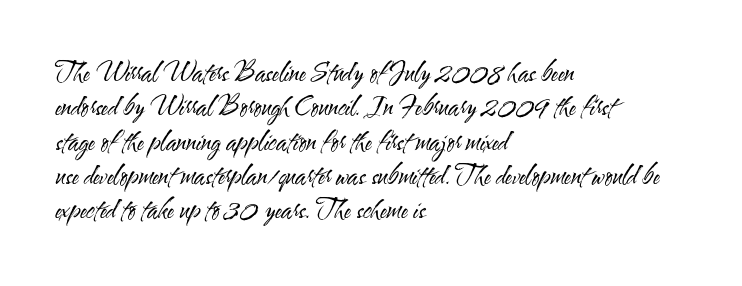
The image shows 26 px text type; set left-aligned, normal line spacing (1.32x), normal letter spacing, not underlined.
